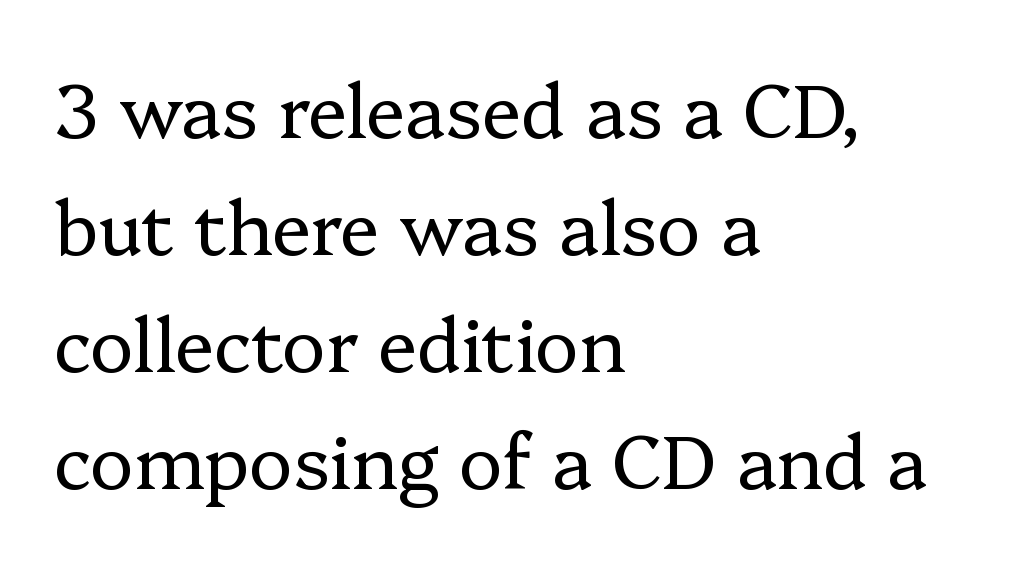
Q: Is the text bold? A: No.
Q: Is the text italic (slanted)? A: No, it is upright.
Q: Is the typeface a serif or a sans-serif typeface? A: Serif.
Q: Is the text underlined? A: No.
Q: How is the paragraph aligned? A: Left-aligned.
Q: Is the spacing between letters normal or unusually wide? A: Normal.
Q: Is the spacing between lines tight, normal or loose? A: Normal.
Q: Width (condensed, normal, or wide)? A: Normal.
Q: Stroke contrast? A: Low.
Q: x-height? A: Medium.
Q: Monospaced? A: No.
